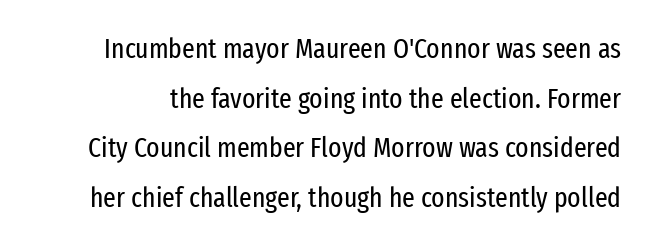
{"serif": "no", "italic": "no", "bold": "no", "weight": "regular", "width": "condensed", "stroke_contrast": "low", "x_height": "medium", "monospaced": "no", "underline": "no", "line_spacing_ratio": 1.77, "letter_spacing": "normal", "letter_spacing_em": 0.0, "glyph_px": 28}
